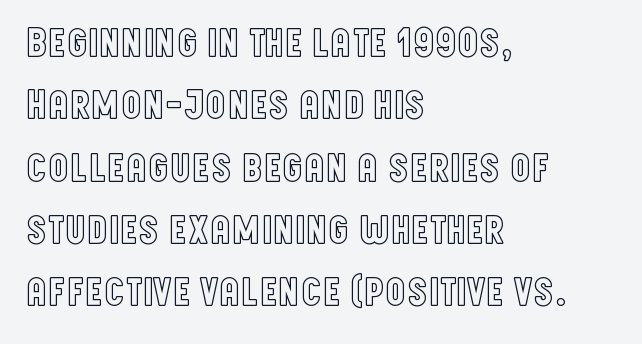
The image shows 41 px condensed type, upright; set left-aligned, normal line spacing (1.52x), normal letter spacing, not underlined; a large x-height.
